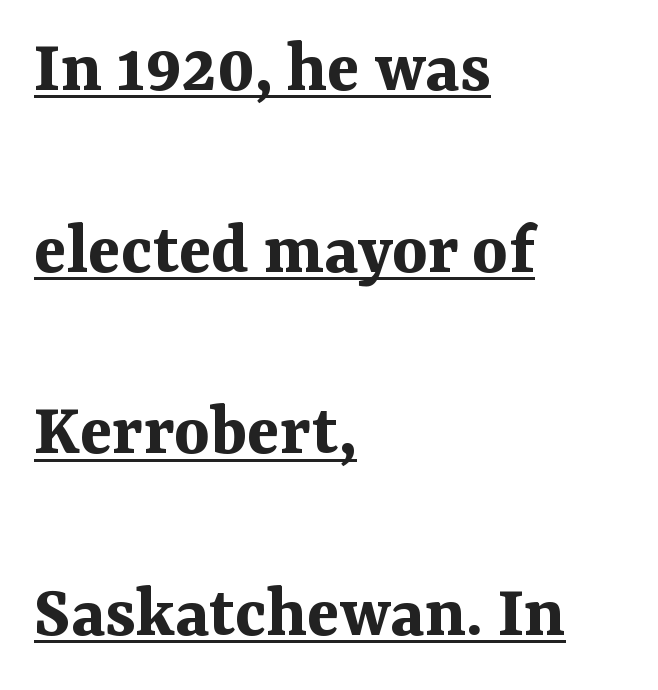
The rendering keeps characters at their native spacing. One glance says open: line gaps are wider than usual. What weight is shown? A full bold with thick strokes. Looks like regular typesetting: each glyph gets only the width it needs. The paragraph shown leans on its left margin. Note: serifs present on the glyphs.
